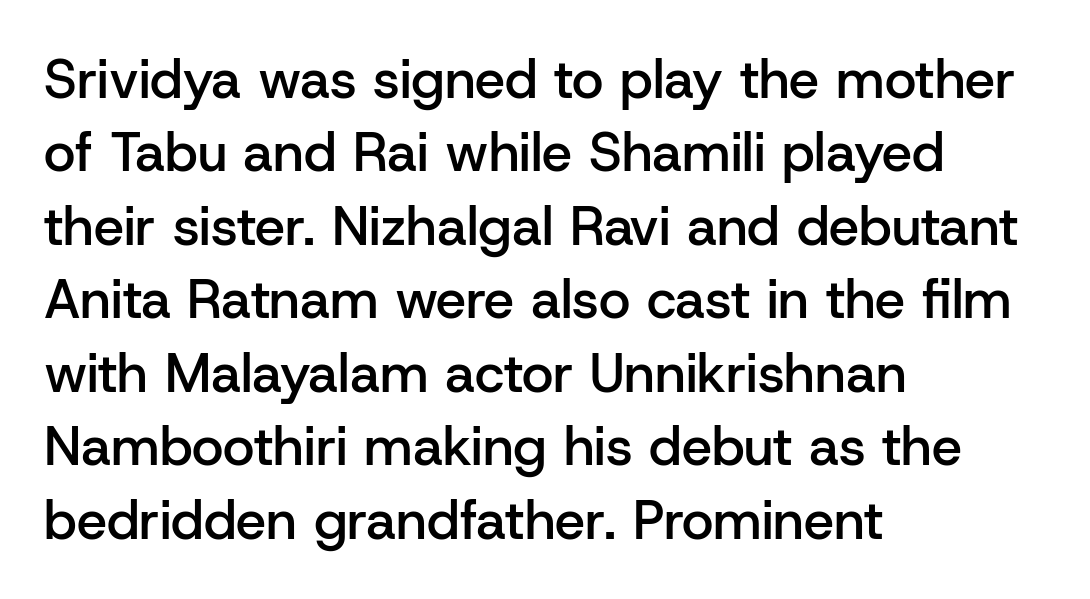
Q: Is the text bold? A: Semi-bold.
Q: Is the text italic (slanted)? A: No, it is upright.
Q: Is the typeface a serif or a sans-serif typeface? A: Sans-serif.
Q: Is the text underlined? A: No.
Q: How is the paragraph aligned? A: Left-aligned.
Q: Is the spacing between letters normal or unusually wide? A: Normal.
Q: Is the spacing between lines tight, normal or loose? A: Normal.
Q: Width (condensed, normal, or wide)? A: Normal.
Q: Stroke contrast? A: Low.
Q: x-height? A: Medium.
Q: Monospaced? A: No.
